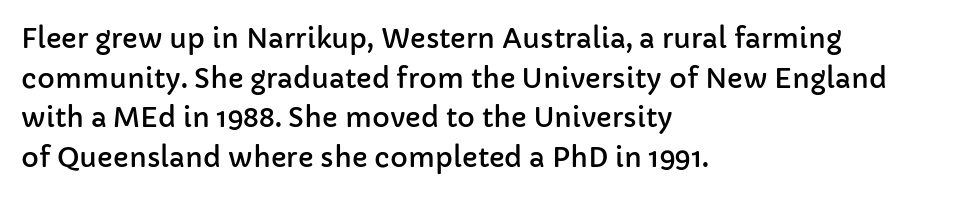
Q: Is the text italic (slanted)? A: No, it is upright.
Q: Is the text underlined? A: No.
Q: How is the paragraph aligned? A: Left-aligned.
Q: Is the spacing between letters normal or unusually wide? A: Normal.
Q: Is the spacing between lines tight, normal or loose? A: Normal.
